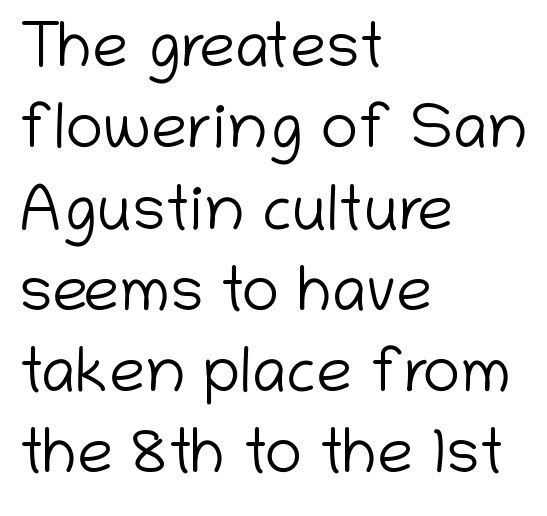
The letters stand upright; this is a roman face. The block of text has a typical density, with ordinary space between rows. Bold? No — there's no thickening of the strokes. Observe the absence of serifs on each vertical stroke in this sample. Clear beneath every line of the passage. The letterforms sit shoulder to shoulder at normal distance.
